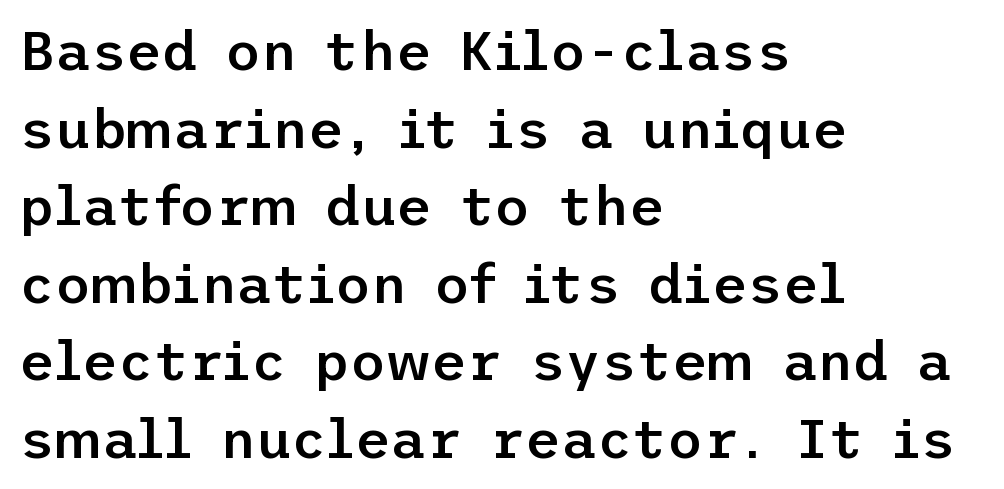
Quick note: underline off. Observe the ordinary spacing: letters are neighbours, not strangers. As a designer I'd log this as weight 600, semibold. The font's upright variant was chosen for this text.
